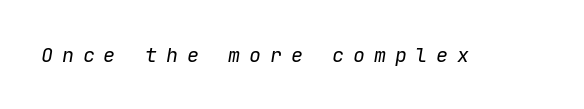
Designer's note — italics engaged. The font sits on the lighter half of the weight spectrum, regular included. Honestly, the letter spacing is so wide it's the main thing you notice. No word sits above an underline.
